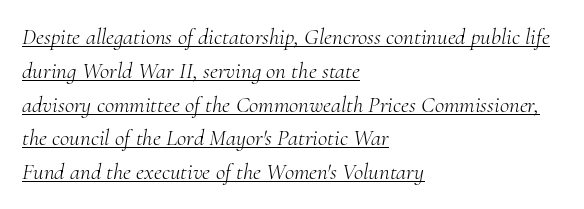
The image shows 23 px text type, italic (leaning right); set left-aligned, normal line spacing (1.47x), normal letter spacing, underlined.
